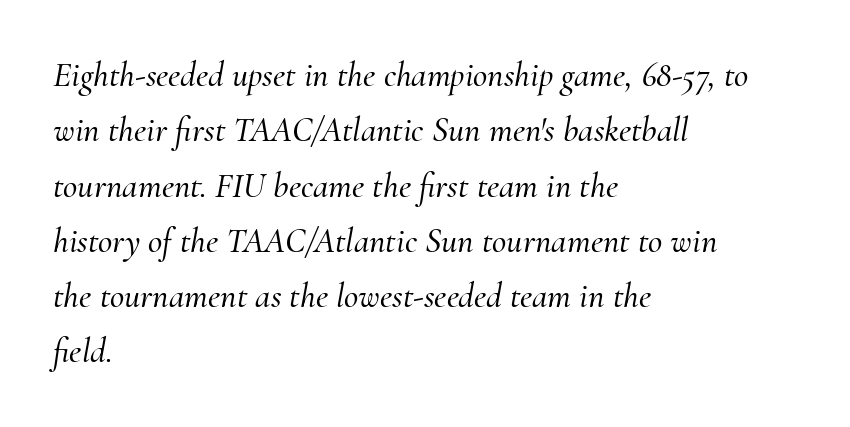
Q: Is the text italic (slanted)? A: Yes, it leans right by about 10 degrees.
Q: Is the typeface a serif or a sans-serif typeface? A: Serif.
Q: Is the text underlined? A: No.
Q: How is the paragraph aligned? A: Left-aligned.
Q: Is the spacing between letters normal or unusually wide? A: Normal.
Q: Is the spacing between lines tight, normal or loose? A: Normal.
Q: Width (condensed, normal, or wide)? A: Normal.
Q: Stroke contrast? A: Medium.
Q: x-height? A: Small.
Q: Monospaced? A: No.
